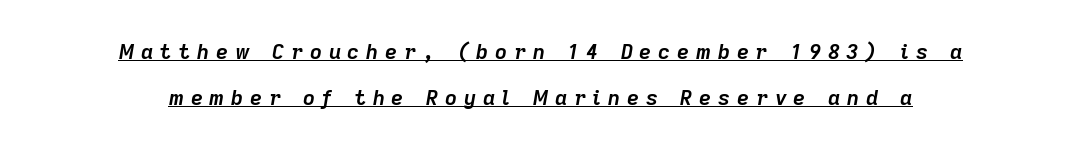
{"italic": "yes", "lean": "right", "slant_degrees": 9, "bold": "yes", "underline": "yes", "align": "center", "line_spacing": "loose", "line_spacing_ratio": 2.2, "letter_spacing": "wide", "letter_spacing_em": 0.32, "glyph_px": 21}
